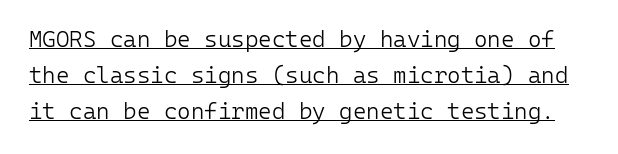
Q: Is the text bold? A: No.
Q: Is the text italic (slanted)? A: No, it is upright.
Q: Is the text underlined? A: Yes.
Q: Is the spacing between letters normal or unusually wide? A: Normal.
Q: Is the spacing between lines tight, normal or loose? A: Normal.
